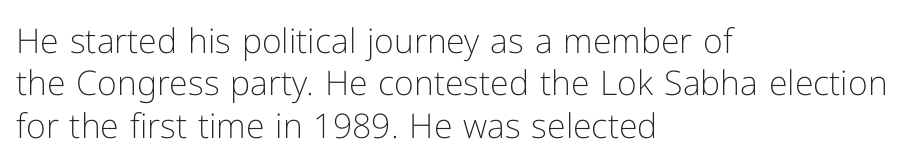
Type style note: lacks serifs. Posture: vertical. The face used here is proportionally spaced, like ordinary book or web type. The leading is moderate, giving the passage an even texture.
